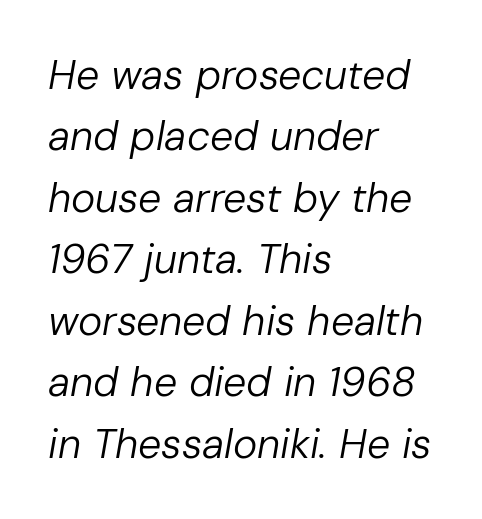
The tracking reads as untouched default to a designer's eye. Does the leading feel generous? No, just average. Each line starts at the same left margin while the right side varies. Notice how the stems are inclined rather than vertical — that's the hallmark of italics.
